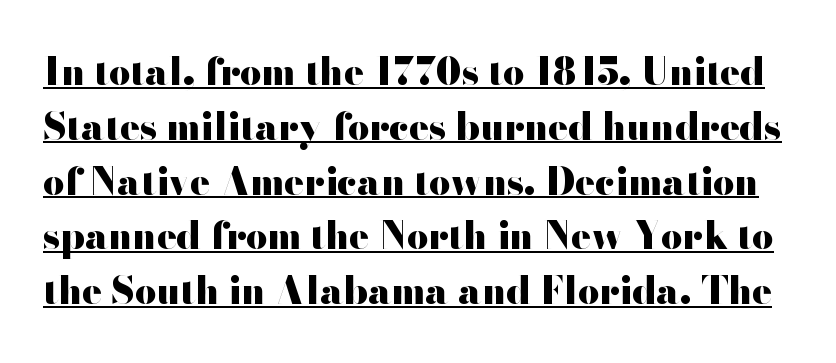
Is the type bold? Yes — the strokes are clearly thick and heavy. This is the regular roman posture of the typeface. If you measured baseline to baseline, you'd find a middling distance. This rendering employs a face without finishing strokes, i.e., a sans-serif. A typesetter would call this proportional, since set widths differ per character.
